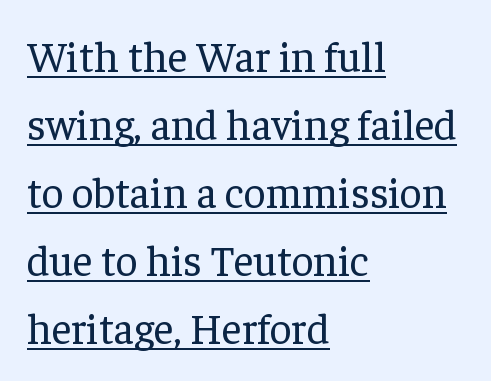
Stems here are at most as thick as an everyday book face. The passage shown has conventional tracking throughout. Every row of glyphs begins at an identical x-position on the left. Is there any slant? The stems are plumb. The typeface chosen for these lines features serifs.
